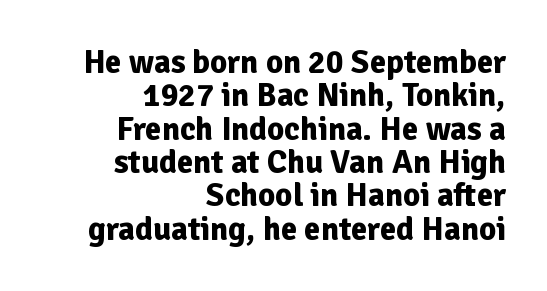
Q: Is the text bold? A: Yes.
Q: Is the text italic (slanted)? A: No, it is upright.
Q: Is the typeface a serif or a sans-serif typeface? A: Sans-serif.
Q: Is the text underlined? A: No.
Q: How is the paragraph aligned? A: Right-aligned.
Q: Is the spacing between letters normal or unusually wide? A: Normal.
Q: Is the spacing between lines tight, normal or loose? A: Tight.
Q: Width (condensed, normal, or wide)? A: Normal.
Q: Stroke contrast? A: Low.
Q: x-height? A: Medium.
Q: Monospaced? A: No.
